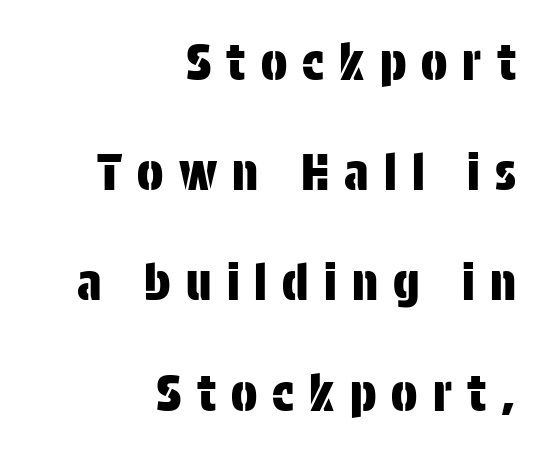
Q: Is the text italic (slanted)? A: No, it is upright.
Q: Is the typeface a serif or a sans-serif typeface? A: Sans-serif.
Q: Is the text underlined? A: No.
Q: How is the paragraph aligned? A: Right-aligned.
Q: Is the spacing between letters normal or unusually wide? A: Unusually wide.
Q: Is the spacing between lines tight, normal or loose? A: Loose.
Q: Width (condensed, normal, or wide)? A: Condensed.
Q: Stroke contrast? A: Low.
Q: x-height? A: Large.
Q: Monospaced? A: No.
